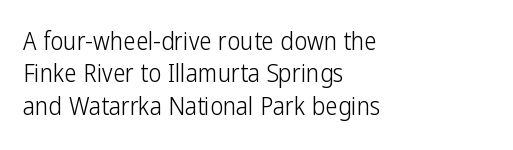
Q: Is the text bold? A: No.
Q: Is the text italic (slanted)? A: No, it is upright.
Q: Is the text underlined? A: No.
Q: How is the paragraph aligned? A: Left-aligned.
Q: Is the spacing between letters normal or unusually wide? A: Normal.
Q: Is the spacing between lines tight, normal or loose? A: Normal.
